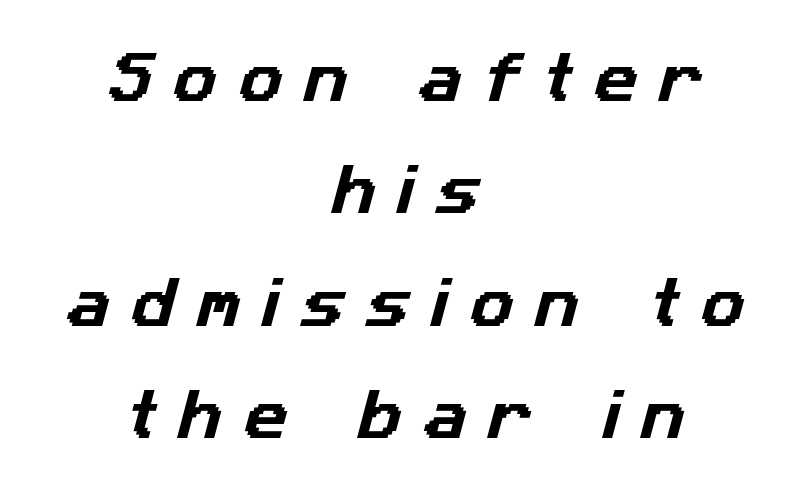
Q: Is the typeface a serif or a sans-serif typeface? A: Sans-serif.
Q: Is the text underlined? A: No.
Q: How is the paragraph aligned? A: Centered.
Q: Is the spacing between letters normal or unusually wide? A: Unusually wide.
Q: Is the spacing between lines tight, normal or loose? A: Loose.
Q: Width (condensed, normal, or wide)? A: Normal.
Q: Stroke contrast? A: Low.
Q: x-height? A: Medium.
Q: Monospaced? A: No.
